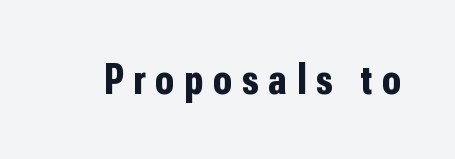
{"serif": "no", "italic": "no", "bold": "yes", "weight": "bold", "width": "condensed", "stroke_contrast": "low", "x_height": "medium", "monospaced": "no", "underline": "no", "letter_spacing": "wide", "letter_spacing_em": 0.23, "glyph_px": 43}
